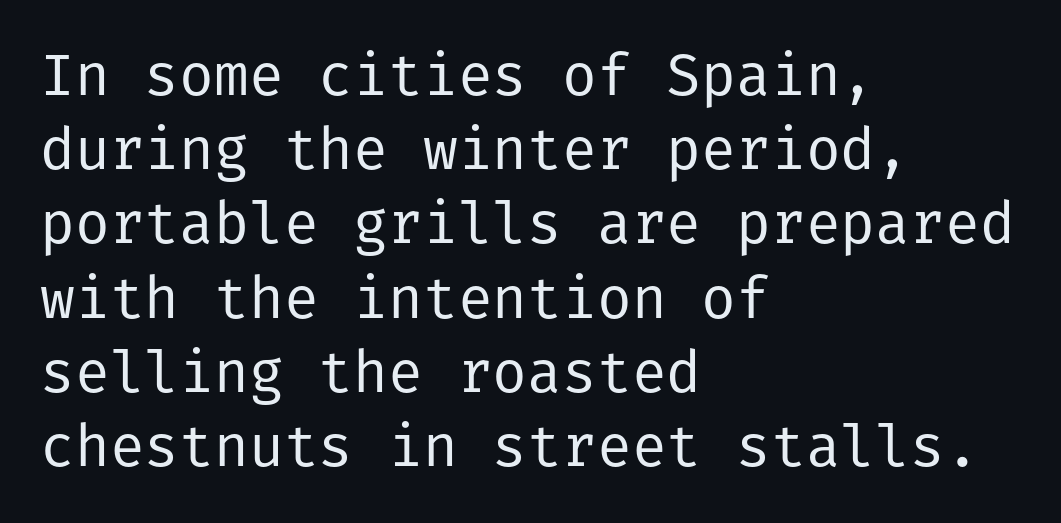
Q: Is the text bold? A: No.
Q: Is the text italic (slanted)? A: No, it is upright.
Q: Is the typeface a serif or a sans-serif typeface? A: Sans-serif.
Q: Is the text underlined? A: No.
Q: How is the paragraph aligned? A: Left-aligned.
Q: Is the spacing between letters normal or unusually wide? A: Normal.
Q: Is the spacing between lines tight, normal or loose? A: Normal.
Q: Width (condensed, normal, or wide)? A: Normal.
Q: Stroke contrast? A: Low.
Q: x-height? A: Medium.
